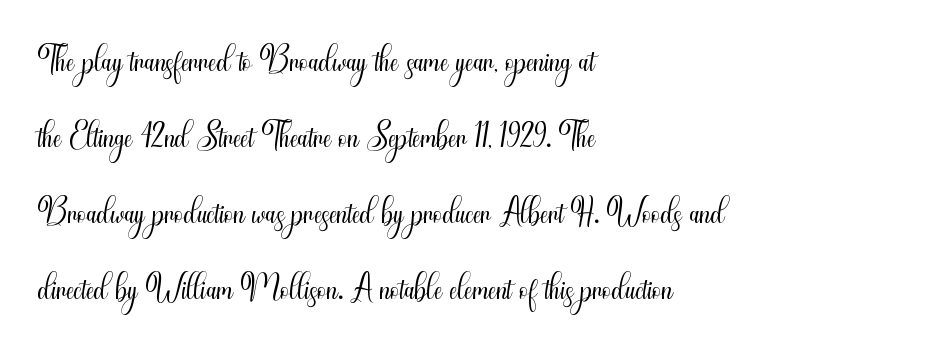
The image shows 50 px light, condensed sans-serif type; set left-aligned, normal line spacing (1.52x), normal letter spacing, not underlined; medium stroke contrast and a small x-height.
